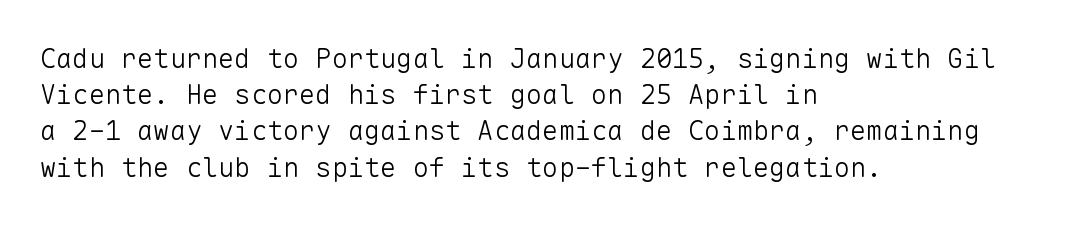
The strokes carry an ordinary text weight at most. Teacher's note: observe the even left margin — that is flush-left alignment. The lines sit at an ordinary, default distance from one another. Does extra space separate the letters? No, they use regular spacing. Posture: vertical. The specimen omits any rule beneath the text block's lines.
